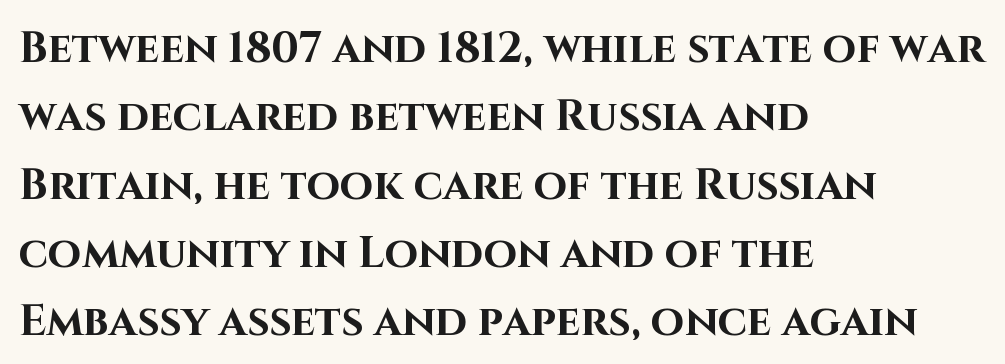
Q: Is the text bold? A: Yes.
Q: Is the text italic (slanted)? A: No, it is upright.
Q: Is the typeface a serif or a sans-serif typeface? A: Sans-serif.
Q: Is the text underlined? A: No.
Q: How is the paragraph aligned? A: Left-aligned.
Q: Is the spacing between letters normal or unusually wide? A: Normal.
Q: Is the spacing between lines tight, normal or loose? A: Normal.
Q: Width (condensed, normal, or wide)? A: Normal.
Q: Stroke contrast? A: High.
Q: x-height? A: Large.
Q: Monospaced? A: No.
